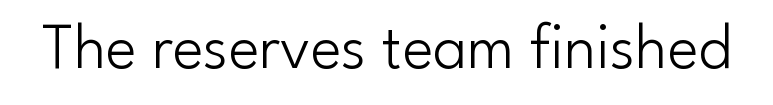
This is the regular roman posture of the typeface. The space beneath each line is pristine and unruled. Short note: letters normally spaced. The letters advance in unequal steps, a hallmark of proportional type. Letterform terminals end flat and unadorned throughout the passage. No letter is thick-stroked: the sample isn't bold.
